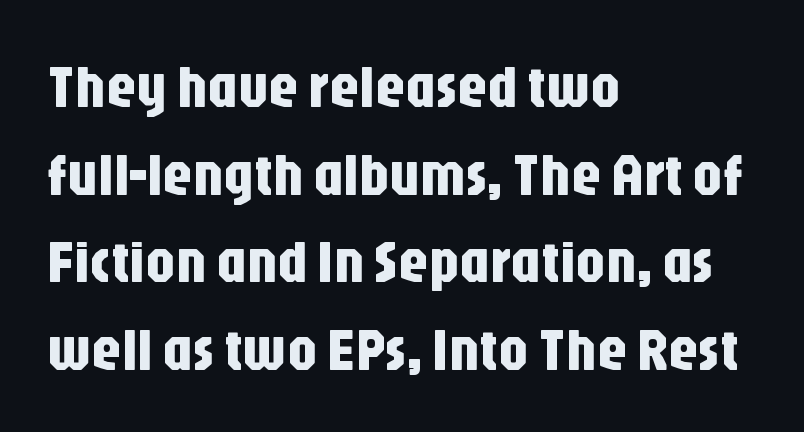
Q: Is the text italic (slanted)? A: No, it is upright.
Q: Is the typeface a serif or a sans-serif typeface? A: Sans-serif.
Q: Is the text underlined? A: No.
Q: How is the paragraph aligned? A: Left-aligned.
Q: Is the spacing between letters normal or unusually wide? A: Normal.
Q: Is the spacing between lines tight, normal or loose? A: Normal.
Q: Width (condensed, normal, or wide)? A: Condensed.
Q: Stroke contrast? A: Low.
Q: x-height? A: Large.
Q: Monospaced? A: No.
